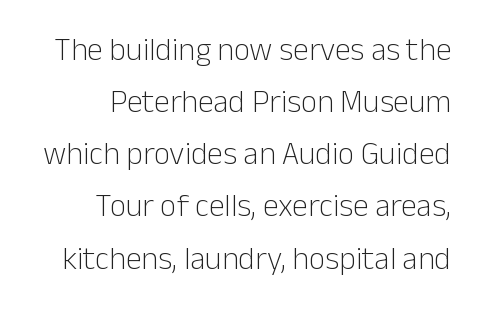
The image shows 32 px light sans-serif type, upright; set right-aligned, normal line spacing (1.63x), normal letter spacing, not underlined; low stroke contrast and a medium x-height.
